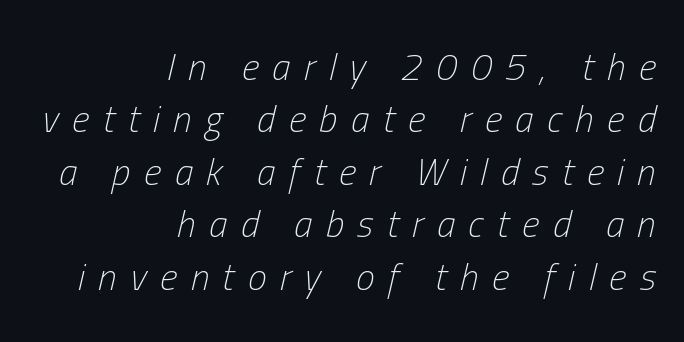
{"italic": "yes", "lean": "right", "slant_degrees": 13, "bold": "no", "weight": "light", "width": "condensed", "stroke_contrast": "low", "x_height": "medium", "monospaced": "no", "underline": "no", "align": "right", "line_spacing": "normal", "line_spacing_ratio": 1.38, "letter_spacing": "wide", "letter_spacing_em": 0.35, "glyph_px": 38}
